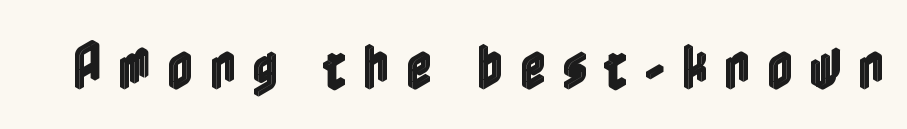
Type without underlining. When letters stand straight like this, we call the style roman or upright. Honestly, the letter spacing is so wide it's the main thing you notice.
